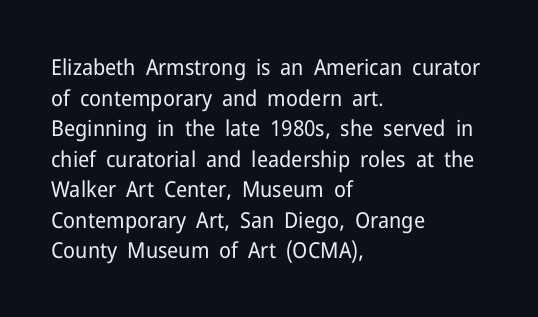
The image shows 22 px text type, upright; set left-aligned, normal line spacing (1.39x), normal letter spacing, not underlined.
